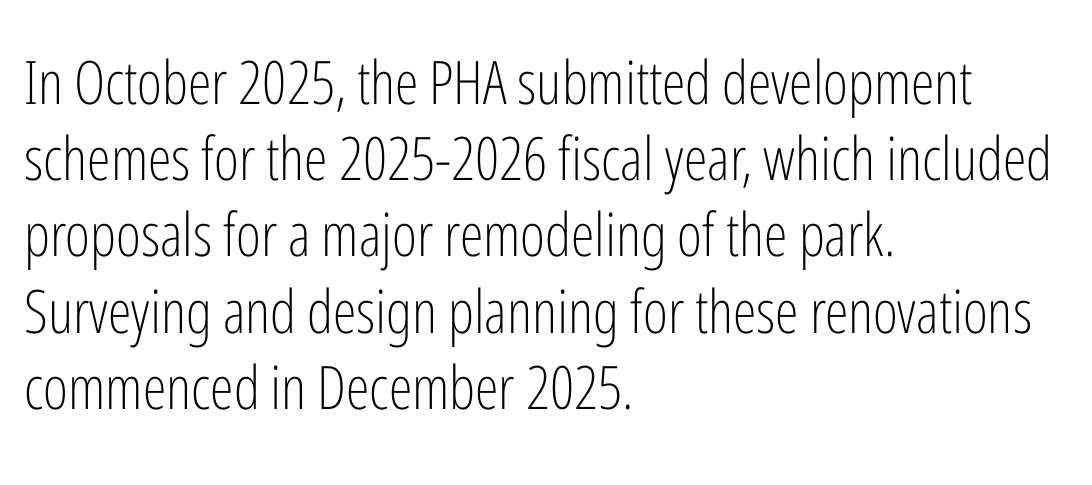
The image shows 60 px light, condensed sans-serif type, upright; set left-aligned, normal line spacing (1.27x), normal letter spacing, not underlined; low stroke contrast and a medium x-height.
